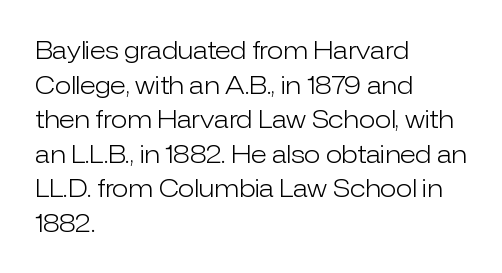
The image shows 24 px text type, upright; set left-aligned, normal line spacing (1.44x), normal letter spacing, not underlined.
